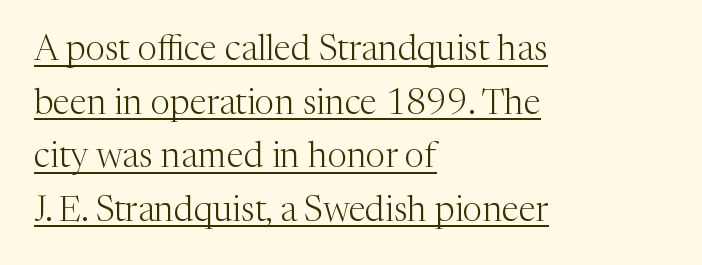
The strokes carry an ordinary text weight at most. Like a heading marked for emphasis, these lines bear an underscore. Compared with typical paragraphs, the rows here are spaced about the same. A typesetter would call this zero additional tracking.
